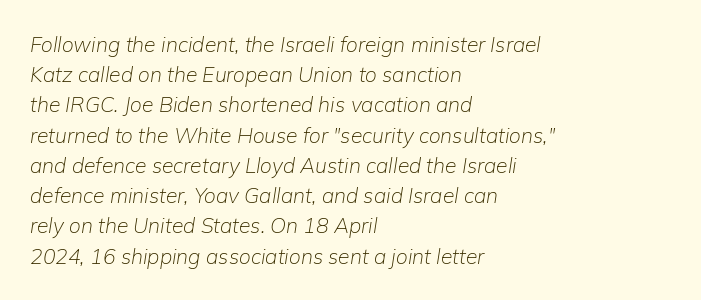
{"italic": "yes", "lean": "right", "slant_degrees": 9, "bold": "no", "underline": "no", "align": "left", "line_spacing": "normal", "line_spacing_ratio": 1.44, "letter_spacing": "normal", "letter_spacing_em": 0.0, "glyph_px": 21}
